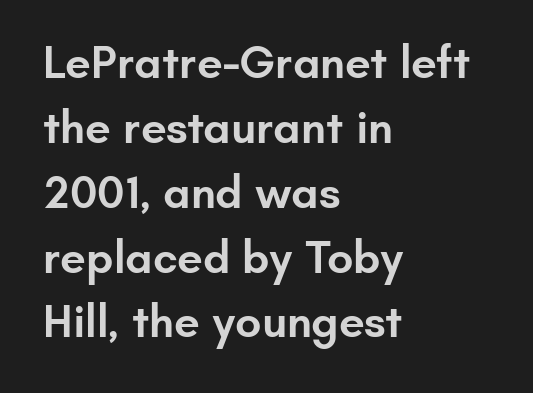
The glyphs in this specimen are sans serif. Rows of type keep a routine distance in the vertical direction. Tall strokes in this sample are plumb rather than angled. How heavy is the stroke? Medium-heavy — a semibold, shy of bold.
